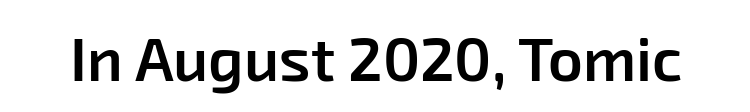
The letters carry no serifs — their stems end cleanly without finishing strokes. This sample has the flowing, uneven cadence of proportional lettering. The specimen omits any rule beneath the text block's lines. Observe the ordinary spacing: letters are neighbours, not strangers.
